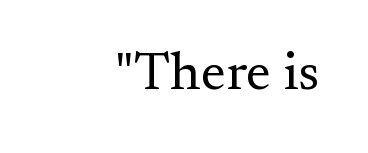
Q: Is the text bold? A: No.
Q: Is the text italic (slanted)? A: No, it is upright.
Q: Is the typeface a serif or a sans-serif typeface? A: Serif.
Q: Is the text underlined? A: No.
Q: Is the spacing between letters normal or unusually wide? A: Normal.
Q: Width (condensed, normal, or wide)? A: Normal.
Q: Stroke contrast? A: Medium.
Q: x-height? A: Small.
Q: Monospaced? A: No.
